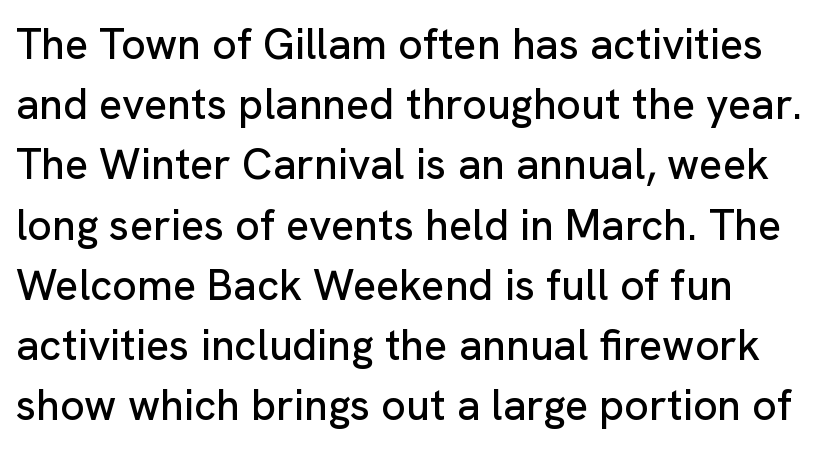
{"serif": "no", "italic": "no", "width": "normal", "stroke_contrast": "low", "x_height": "medium", "monospaced": "no", "underline": "no", "align": "left", "line_spacing": "normal", "line_spacing_ratio": 1.4, "letter_spacing": "normal", "letter_spacing_em": 0.0, "glyph_px": 43}
